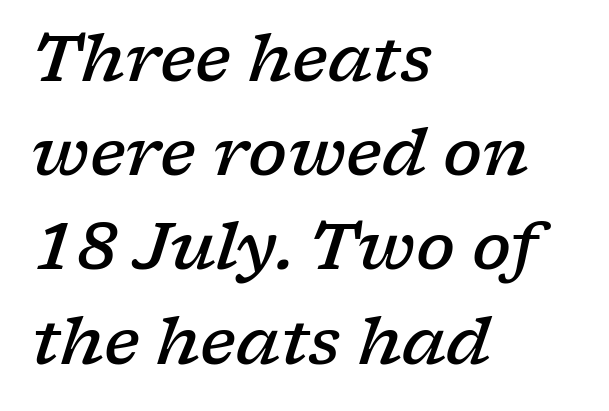
A student would call this left alignment; a typographer would say flush left, rag right. Inter-character spacing is left at the font's built-in metrics. Reading down the column, the eye jumps a familiar distance to each next line. To sum up the face: it has serifs.
